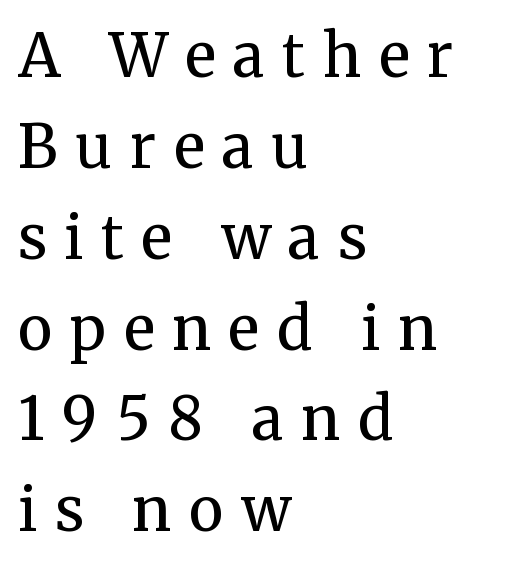
Q: Is the text bold? A: No.
Q: Is the text italic (slanted)? A: No, it is upright.
Q: Is the typeface a serif or a sans-serif typeface? A: Serif.
Q: Is the text underlined? A: No.
Q: How is the paragraph aligned? A: Left-aligned.
Q: Is the spacing between letters normal or unusually wide? A: Unusually wide.
Q: Is the spacing between lines tight, normal or loose? A: Normal.
Q: Width (condensed, normal, or wide)? A: Normal.
Q: Stroke contrast? A: Medium.
Q: x-height? A: Medium.
Q: Monospaced? A: No.
